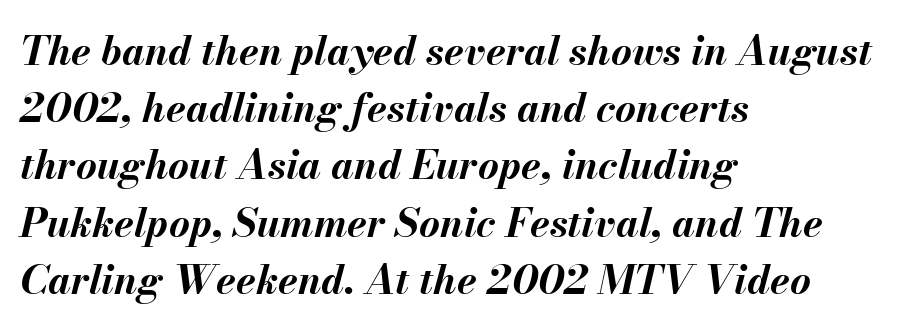
{"italic": "yes", "lean": "right", "slant_degrees": 13, "bold": "yes", "weight": "bold", "width": "normal", "stroke_contrast": "medium", "x_height": "small", "monospaced": "no", "underline": "no", "align": "left", "line_spacing": "normal", "line_spacing_ratio": 1.43, "letter_spacing": "normal", "letter_spacing_em": 0.0, "glyph_px": 40}
